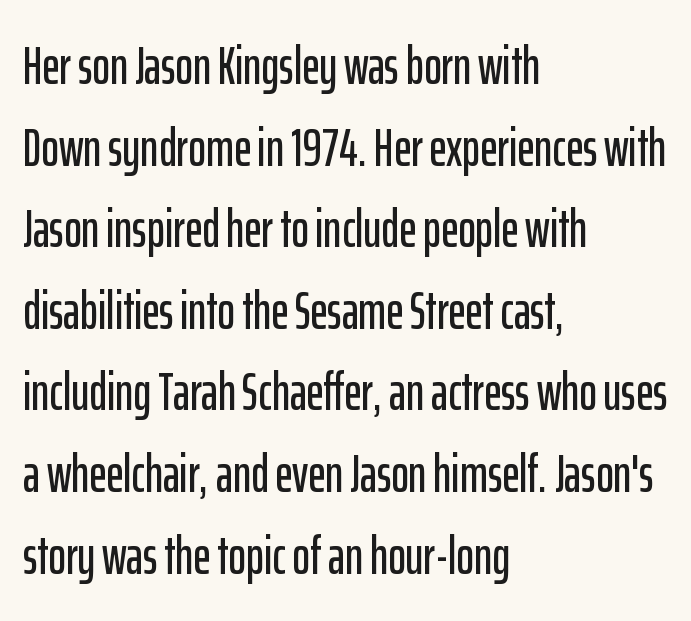
Notice how descenders clear the ascenders below comfortably — that's standard leading. Does the lettering tilt? It doesn't — this is upright. Spacing between characters is what you'd get straight out of the box. Compared with a centered layout, this one pins lines to the left instead.
